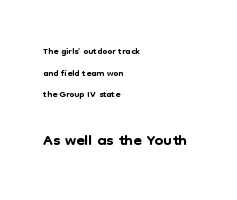
The image shows 24 px text type, upright; set left-aligned, normal line spacing (1.54x), normal letter spacing, not underlined; the second (bottom) block is 1.71x larger.
